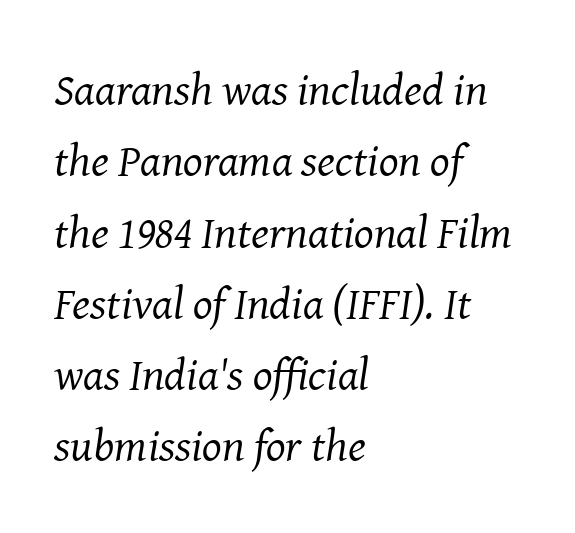
The axis of the letterforms is tilted away from vertical. The letters carry serifs — small finishing strokes at the ends of their stems. Compared with a centered layout, this one pins lines to the left instead. Glance below the letters and you will spot only blank space.
